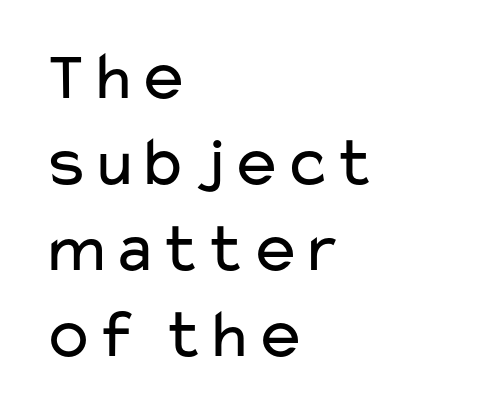
The image shows 70 px regular-weight, wide sans-serif type, upright; set left-aligned, line spacing 1.23x, normal letter spacing, not underlined; low stroke contrast and a medium x-height.
